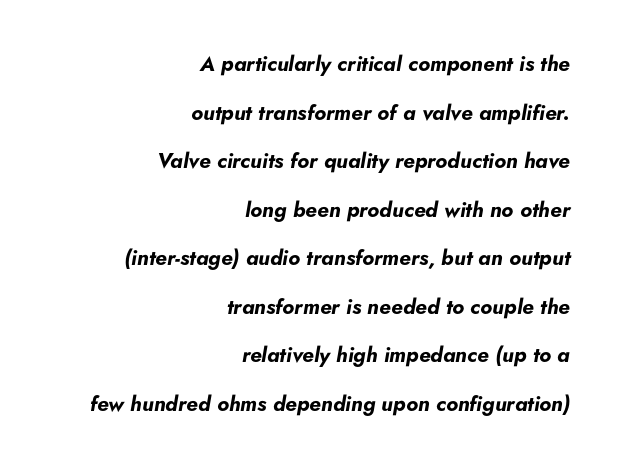
Q: Is the text bold? A: Yes.
Q: Is the text italic (slanted)? A: Yes, it leans right by about 5 degrees.
Q: Is the text underlined? A: No.
Q: How is the paragraph aligned? A: Right-aligned.
Q: Is the spacing between letters normal or unusually wide? A: Normal.
Q: Is the spacing between lines tight, normal or loose? A: Loose.
